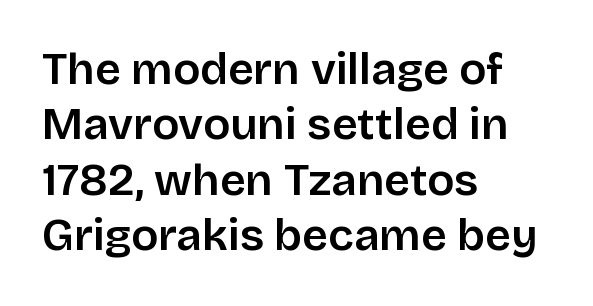
Q: Is the text italic (slanted)? A: No, it is upright.
Q: Is the typeface a serif or a sans-serif typeface? A: Sans-serif.
Q: Is the text underlined? A: No.
Q: How is the paragraph aligned? A: Left-aligned.
Q: Is the spacing between letters normal or unusually wide? A: Normal.
Q: Width (condensed, normal, or wide)? A: Normal.
Q: Stroke contrast? A: Low.
Q: x-height? A: Large.
Q: Monospaced? A: No.
